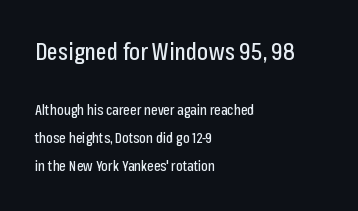
{"italic": "no", "underline": "no", "align": "left", "line_spacing": "loose", "line_spacing_ratio": 2.02, "letter_spacing": "normal", "letter_spacing_em": 0.0, "larger_block": "first", "size_ratio": 1.64, "glyph_px": 23}
